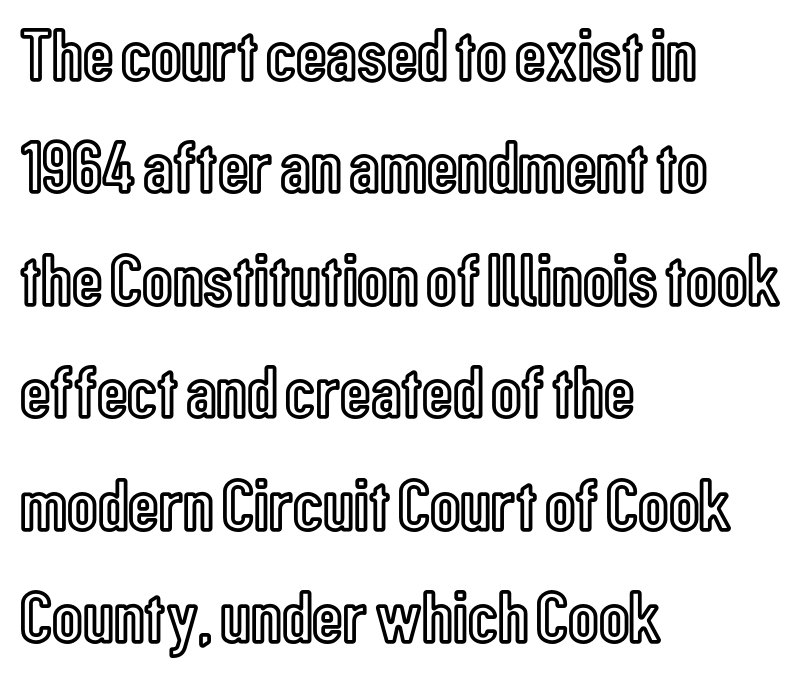
{"italic": "no", "width": "condensed", "x_height": "medium", "monospaced": "no", "underline": "no", "align": "left", "line_spacing": "normal", "line_spacing_ratio": 1.5, "letter_spacing": "normal", "letter_spacing_em": 0.0, "glyph_px": 75}
